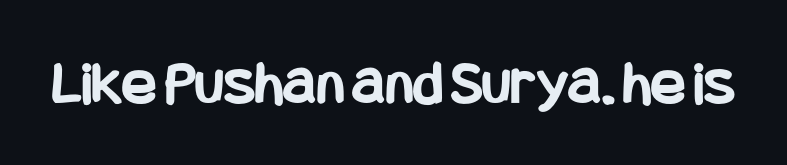
Q: Is the text bold? A: Yes.
Q: Is the text italic (slanted)? A: No, it is upright.
Q: Is the typeface a serif or a sans-serif typeface? A: Sans-serif.
Q: Is the text underlined? A: No.
Q: Is the spacing between letters normal or unusually wide? A: Normal.
Q: Width (condensed, normal, or wide)? A: Condensed.
Q: Stroke contrast? A: Low.
Q: x-height? A: Large.
